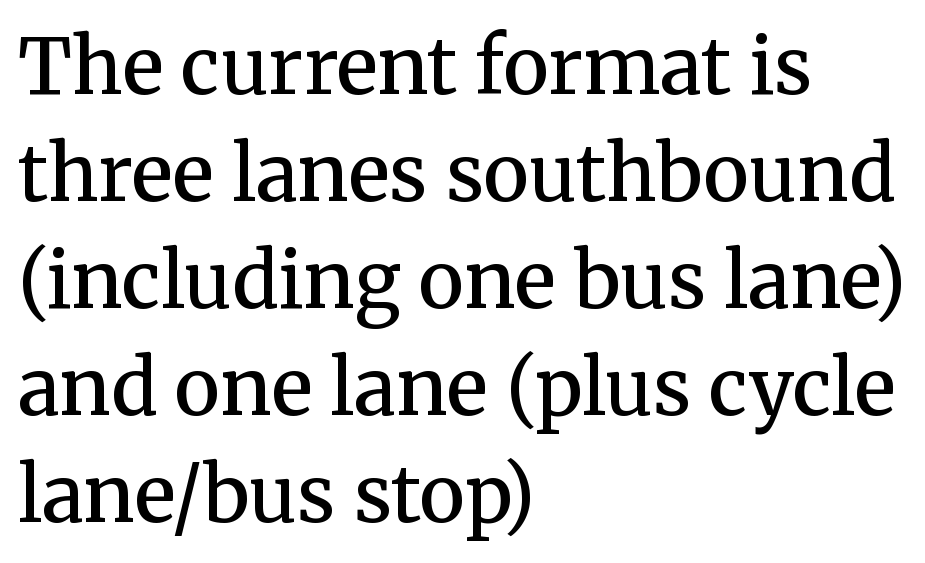
The image shows 77 px semibold serif type, upright; set left-aligned, normal line spacing (1.39x), normal letter spacing, not underlined; medium stroke contrast and a medium x-height.
